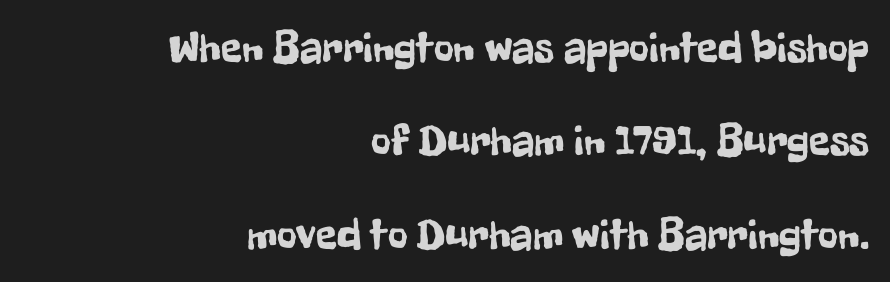
Q: Is the text italic (slanted)? A: No, it is upright.
Q: Is the typeface a serif or a sans-serif typeface? A: Sans-serif.
Q: Is the text underlined? A: No.
Q: How is the paragraph aligned? A: Right-aligned.
Q: Is the spacing between letters normal or unusually wide? A: Normal.
Q: Is the spacing between lines tight, normal or loose? A: Loose.
Q: Width (condensed, normal, or wide)? A: Condensed.
Q: Stroke contrast? A: Low.
Q: x-height? A: Medium.
Q: Monospaced? A: No.
